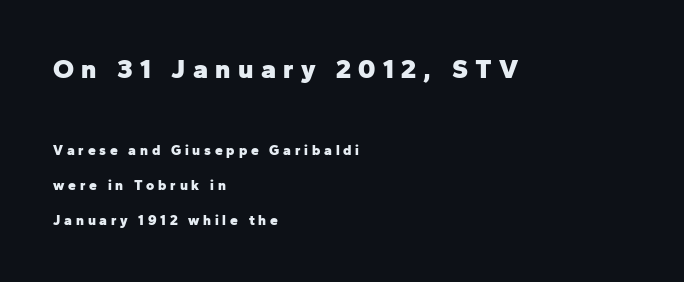
Q: Is the text bold? A: Yes.
Q: Is the text italic (slanted)? A: No, it is upright.
Q: Is the text underlined? A: No.
Q: How is the paragraph aligned? A: Left-aligned.
Q: Is the spacing between letters normal or unusually wide? A: Unusually wide.
Q: Is the spacing between lines tight, normal or loose? A: Loose.
Q: Which block of text is set in a larger size, the first (top) or the second (bottom)? A: The first (top) one.
